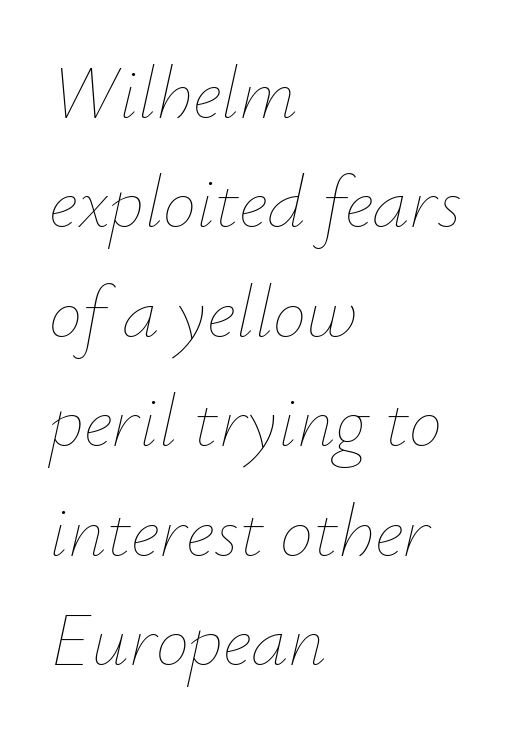
Q: Is the text bold? A: No.
Q: Is the text italic (slanted)? A: Yes, it leans right by about 12 degrees.
Q: Is the text underlined? A: No.
Q: How is the paragraph aligned? A: Left-aligned.
Q: Is the spacing between letters normal or unusually wide? A: Normal.
Q: Is the spacing between lines tight, normal or loose? A: Normal.
Q: Width (condensed, normal, or wide)? A: Normal.
Q: Stroke contrast? A: Low.
Q: x-height? A: Small.
Q: Monospaced? A: No.
